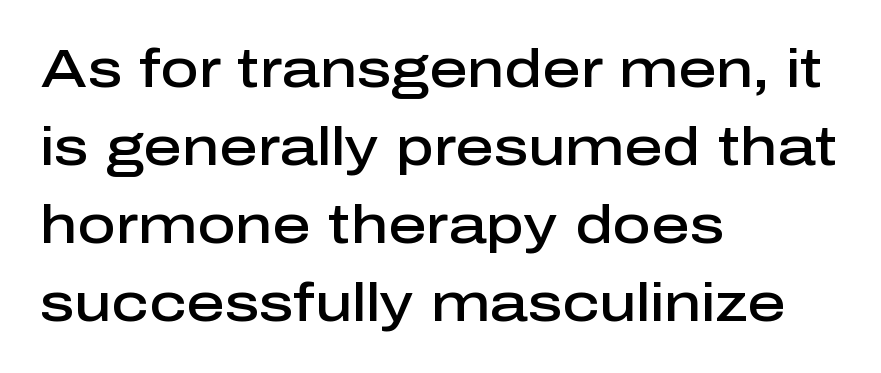
Descenders hang freely into open space. The rendering uses a semibold face; strokes are thickened but not to full bold. Posture: straight, roman, zero tilt. Vertically, the passage feels balanced, rows spaced as you'd expect. You can tell from the bare stems that sans-serif type was used.
